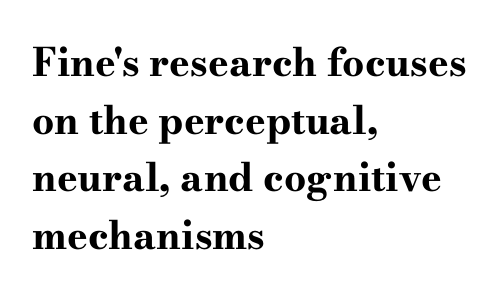
{"serif": "yes", "italic": "no", "bold": "yes", "weight": "bold", "width": "wide", "stroke_contrast": "high", "x_height": "small", "monospaced": "no", "underline": "no", "align": "left", "line_spacing": "normal", "line_spacing_ratio": 1.48, "letter_spacing": "normal", "letter_spacing_em": 0.0, "glyph_px": 39}
